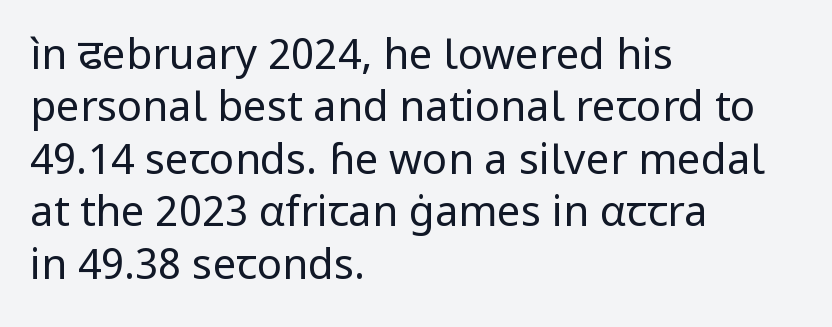
The image shows 42 px regular-weight sans-serif type, upright; set left-aligned, normal line spacing (1.25x), normal letter spacing, not underlined; low stroke contrast and a medium x-height.
